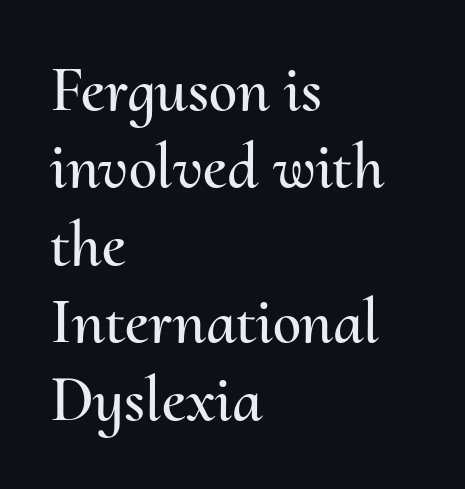
Underline: absent. Italic: no, the glyphs are upright roman. A student would call this left alignment; a typographer would say flush left, rag right. The face used here is rendered with its standard letterfit. Varying glyph widths throughout — classic text-font behaviour.
